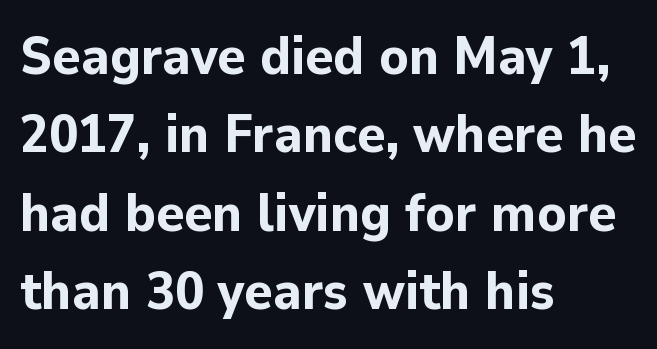
{"serif": "no", "italic": "no", "bold": "yes", "weight": "bold", "width": "normal", "stroke_contrast": "low", "x_height": "medium", "monospaced": "no", "underline": "no", "align": "left", "line_spacing": "normal", "line_spacing_ratio": 1.48, "letter_spacing": "normal", "letter_spacing_em": 0.0, "glyph_px": 53}
